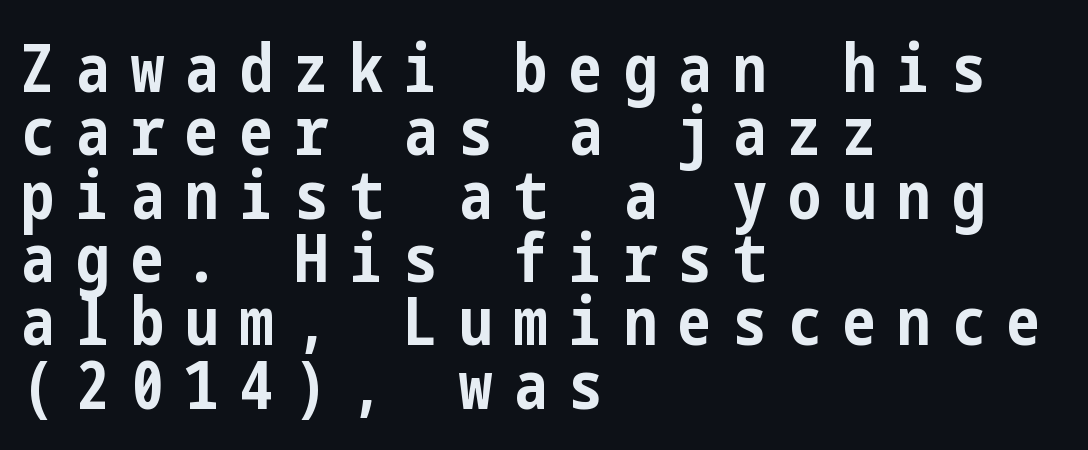
The image shows 66 px bold, condensed sans-serif type, upright; set left-aligned, tight line spacing (0.96x), unusually wide letter spacing (+0.33 em), not underlined; low stroke contrast and a medium x-height.
